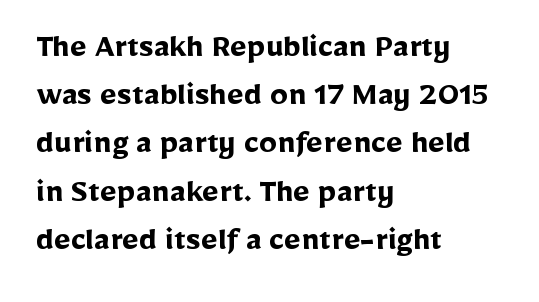
{"serif": "no", "italic": "no", "bold": "yes", "weight": "semibold", "width": "normal", "stroke_contrast": "low", "x_height": "medium", "monospaced": "no", "underline": "no", "align": "left", "line_spacing": "normal", "line_spacing_ratio": 1.34, "letter_spacing": "normal", "letter_spacing_em": 0.0, "glyph_px": 36}
